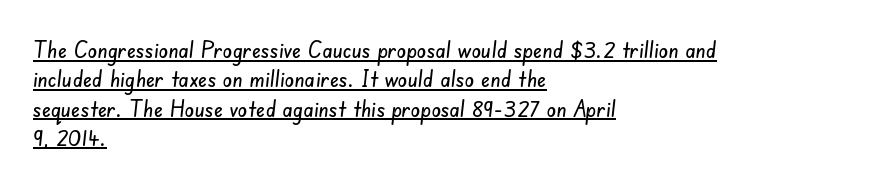
Q: Is the text underlined? A: Yes.
Q: How is the paragraph aligned? A: Left-aligned.
Q: Is the spacing between letters normal or unusually wide? A: Normal.
